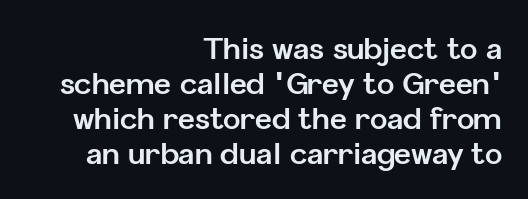
The face used here is proportionally spaced, like ordinary book or web type. Which margin do the lines hug? The right one — the left edge is uneven. Letters rest on an invisible, unmarked baseline. Stroke terminals: plain, sans-serif.
